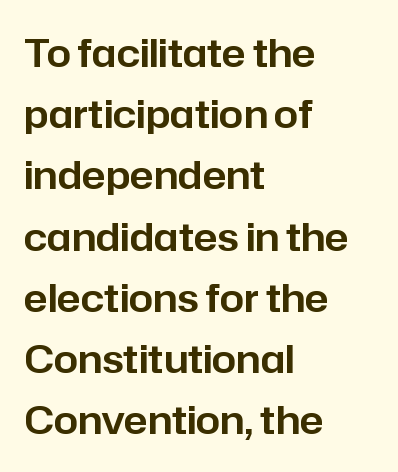
Q: Is the text italic (slanted)? A: No, it is upright.
Q: Is the typeface a serif or a sans-serif typeface? A: Sans-serif.
Q: Is the text underlined? A: No.
Q: How is the paragraph aligned? A: Left-aligned.
Q: Is the spacing between letters normal or unusually wide? A: Normal.
Q: Is the spacing between lines tight, normal or loose? A: Normal.
Q: Width (condensed, normal, or wide)? A: Normal.
Q: Stroke contrast? A: Low.
Q: x-height? A: Medium.
Q: Monospaced? A: No.
